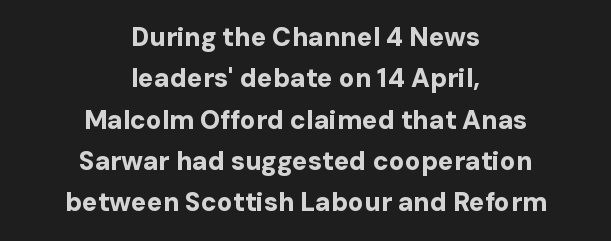
{"italic": "no", "bold": "yes", "underline": "no", "align": "center", "line_spacing": "normal", "line_spacing_ratio": 1.59, "letter_spacing": "normal", "letter_spacing_em": 0.0, "glyph_px": 26}
